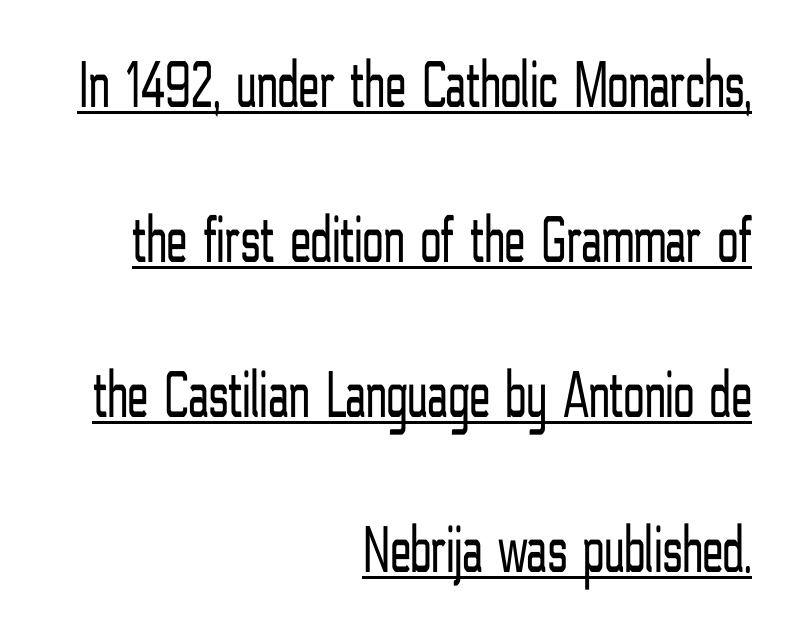
{"serif": "no", "italic": "no", "bold": "no", "weight": "light", "width": "condensed", "stroke_contrast": "low", "x_height": "medium", "monospaced": "no", "underline": "yes", "align": "right", "line_spacing": "loose", "line_spacing_ratio": 2.28, "letter_spacing": "normal", "letter_spacing_em": 0.0, "glyph_px": 68}
